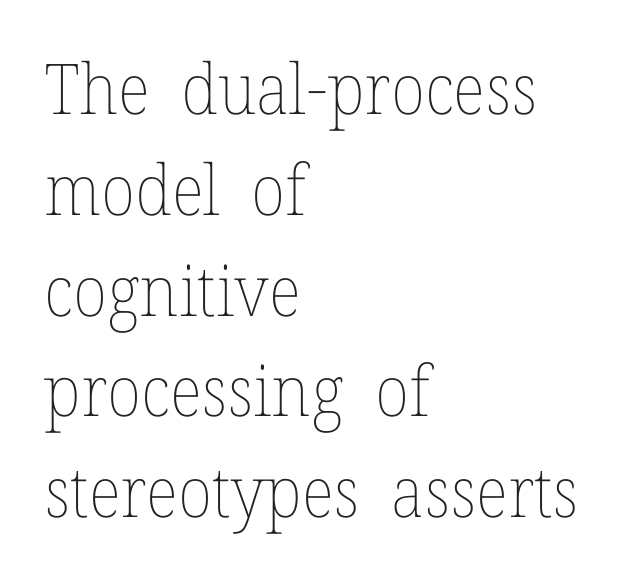
Q: Is the text bold? A: No.
Q: Is the text italic (slanted)? A: No, it is upright.
Q: Is the text underlined? A: No.
Q: How is the paragraph aligned? A: Left-aligned.
Q: Is the spacing between letters normal or unusually wide? A: Normal.
Q: Is the spacing between lines tight, normal or loose? A: Normal.
Q: Width (condensed, normal, or wide)? A: Normal.
Q: Stroke contrast? A: Low.
Q: x-height? A: Medium.
Q: Monospaced? A: No.
